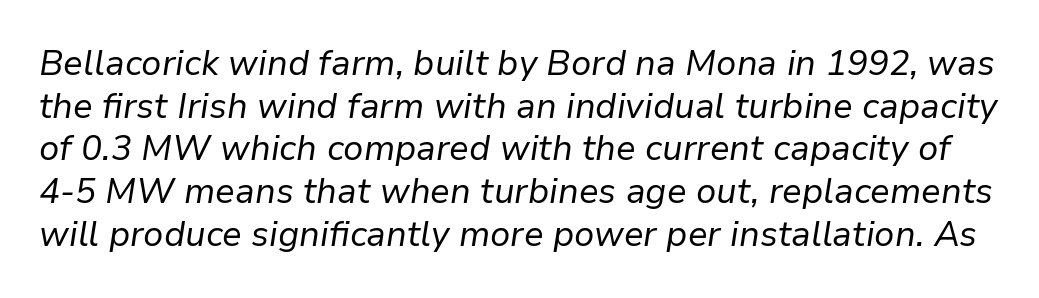
{"italic": "yes", "lean": "right", "slant_degrees": 9, "bold": "no", "weight": "regular", "width": "normal", "stroke_contrast": "low", "x_height": "medium", "monospaced": "no", "underline": "no", "line_spacing_ratio": 1.22, "letter_spacing": "normal", "letter_spacing_em": 0.0, "glyph_px": 35}
